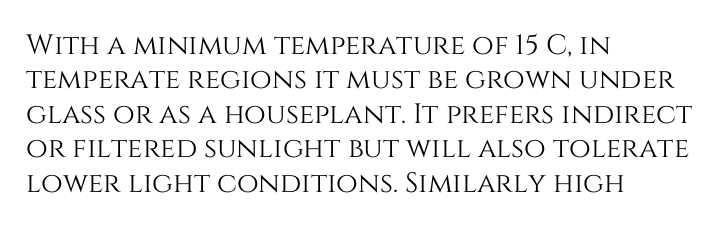
Q: Is the text italic (slanted)? A: No, it is upright.
Q: Is the text underlined? A: No.
Q: How is the paragraph aligned? A: Left-aligned.
Q: Is the spacing between letters normal or unusually wide? A: Normal.
Q: Width (condensed, normal, or wide)? A: Normal.
Q: Stroke contrast? A: Medium.
Q: x-height? A: Large.
Q: Monospaced? A: No.
